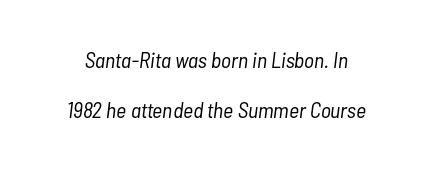
{"italic": "yes", "lean": "right", "slant_degrees": 7, "bold": "no", "underline": "no", "line_spacing": "loose", "line_spacing_ratio": 2.26, "letter_spacing": "normal", "letter_spacing_em": 0.0, "glyph_px": 22}
